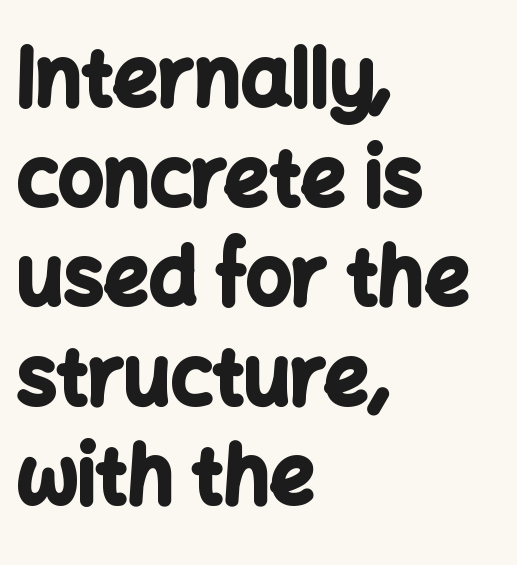
The image shows 79 px bold sans-serif type, upright; set left-aligned, normal line spacing (1.26x), normal letter spacing, not underlined; low stroke contrast and a medium x-height.
